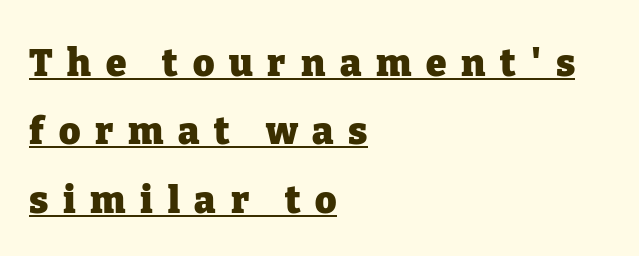
{"serif": "yes", "italic": "no", "bold": "yes", "weight": "heavy", "width": "normal", "stroke_contrast": "low", "x_height": "medium", "monospaced": "no", "underline": "yes", "align": "left", "line_spacing_ratio": 1.85, "letter_spacing": "wide", "letter_spacing_em": 0.4, "glyph_px": 37}
